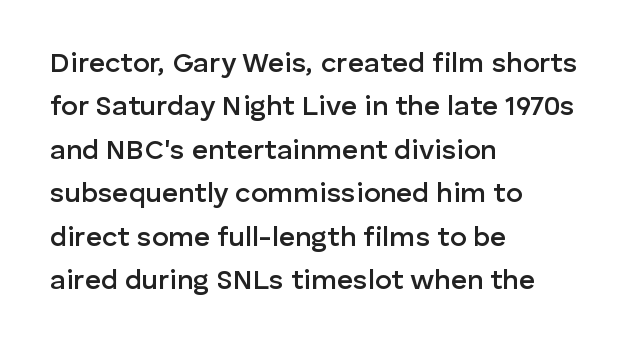
Q: Is the text bold? A: Semi-bold.
Q: Is the text italic (slanted)? A: No, it is upright.
Q: Is the typeface a serif or a sans-serif typeface? A: Sans-serif.
Q: Is the text underlined? A: No.
Q: How is the paragraph aligned? A: Left-aligned.
Q: Is the spacing between letters normal or unusually wide? A: Normal.
Q: Is the spacing between lines tight, normal or loose? A: Normal.
Q: Width (condensed, normal, or wide)? A: Normal.
Q: Stroke contrast? A: Low.
Q: x-height? A: Medium.
Q: Monospaced? A: No.
